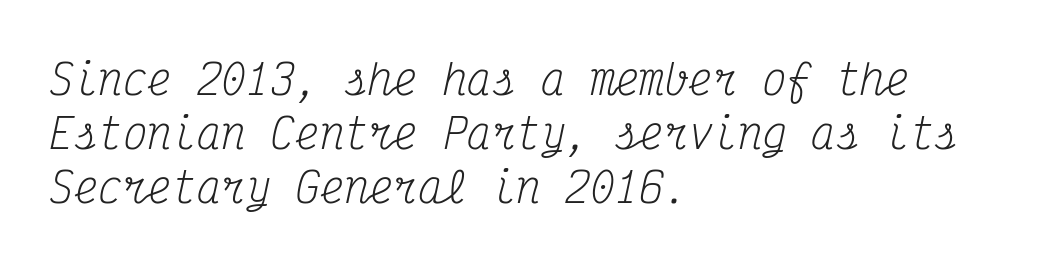
Evenly set lines give the paragraph a standard silhouette. Little horizontal feet cap the strokes, marking this as serif type. The lettering tilts uniformly, giving the passage an italic look. Here the designer chose a console-style face with uniform glyph widths.
